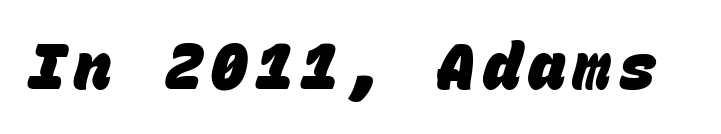
The gap between lines stays unmarked. Each letter's strokes conclude bluntly, with no projecting serifs. Set as a true bold cut, around the 700 mark. The rendering uses typewriter-style spacing with identical character cells.
